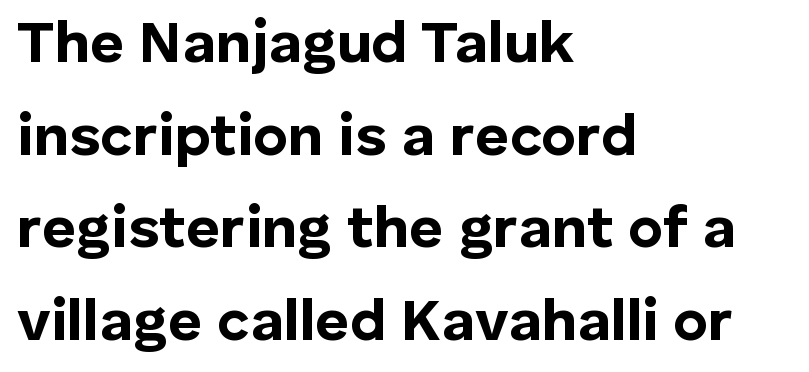
Q: Is the text bold? A: Yes.
Q: Is the text italic (slanted)? A: No, it is upright.
Q: Is the typeface a serif or a sans-serif typeface? A: Sans-serif.
Q: Is the text underlined? A: No.
Q: How is the paragraph aligned? A: Left-aligned.
Q: Is the spacing between letters normal or unusually wide? A: Normal.
Q: Is the spacing between lines tight, normal or loose? A: Normal.
Q: Width (condensed, normal, or wide)? A: Normal.
Q: Stroke contrast? A: Low.
Q: x-height? A: Medium.
Q: Monospaced? A: No.
